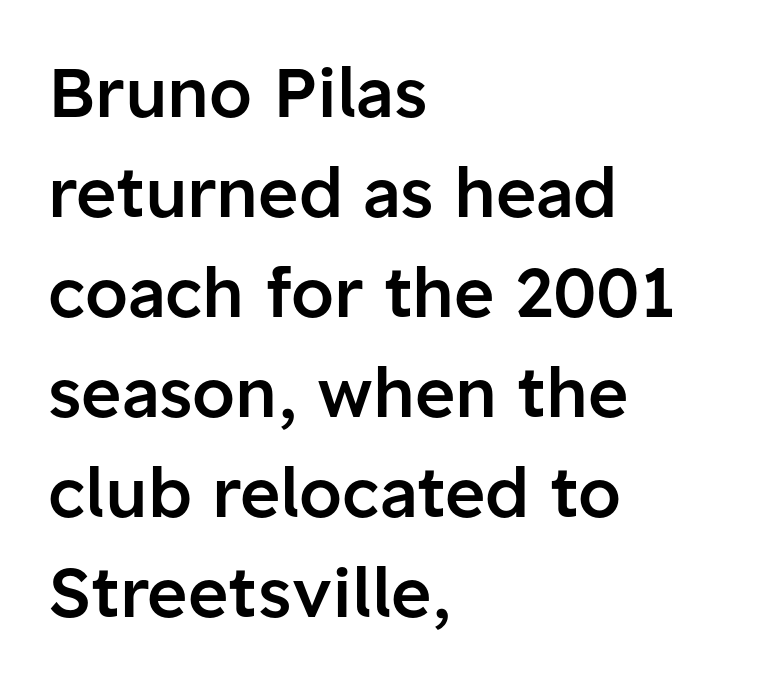
{"serif": "no", "italic": "no", "bold": "semi", "weight": "semibold", "width": "normal", "stroke_contrast": "low", "x_height": "medium", "monospaced": "no", "underline": "no", "align": "left", "line_spacing": "normal", "line_spacing_ratio": 1.45, "letter_spacing": "normal", "letter_spacing_em": 0.0, "glyph_px": 69}
